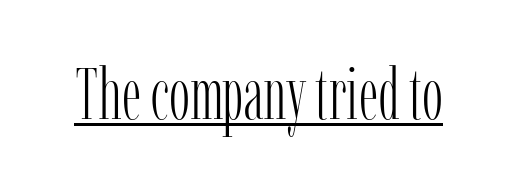
The image shows 71 px light, condensed serif type, upright; set normal letter spacing, underlined; low stroke contrast and a medium x-height.
